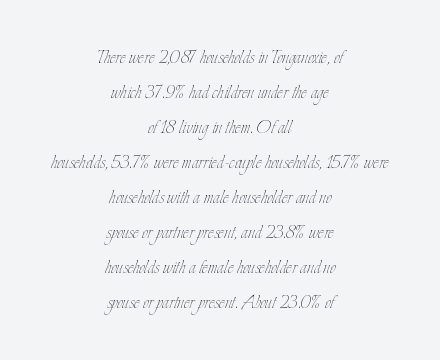
Nobody drew a line under any word here. Reading down the column, the eye jumps a familiar distance to each next line. The rendering positions every line midway between the sides. Stems and bowls with no extra thickness — not bold. Default kerning and tracking; the words read as compact shapes.
